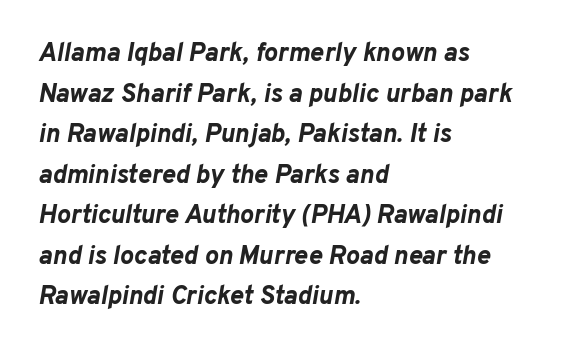
Q: Is the text bold? A: Yes.
Q: Is the text italic (slanted)? A: Yes, it leans right by about 10 degrees.
Q: Is the text underlined? A: No.
Q: How is the paragraph aligned? A: Left-aligned.
Q: Is the spacing between letters normal or unusually wide? A: Normal.
Q: Is the spacing between lines tight, normal or loose? A: Normal.
